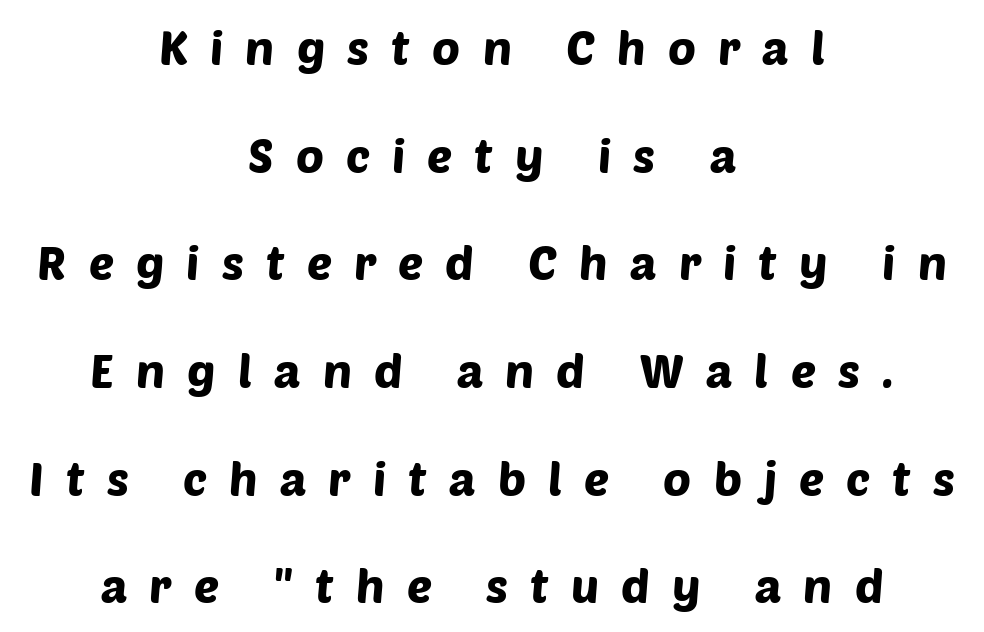
The image shows 47 px sans-serif type; set centered, loose line spacing (2.29x), unusually wide letter spacing (+0.47 em), not underlined; low stroke contrast and a large x-height.
